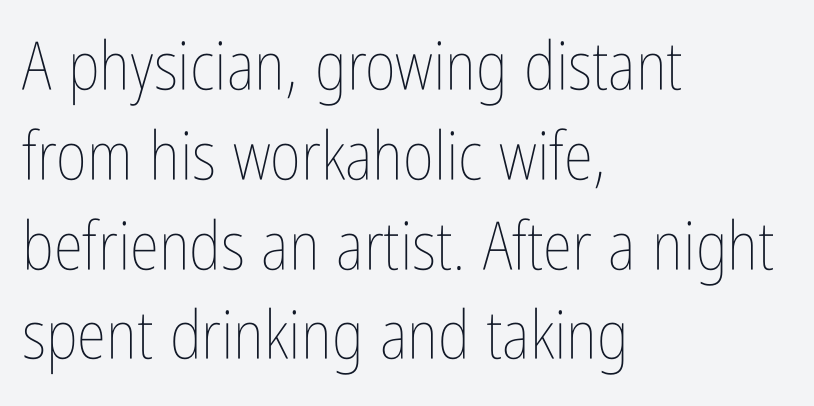
Q: Is the text bold? A: No.
Q: Is the text italic (slanted)? A: No, it is upright.
Q: Is the text underlined? A: No.
Q: How is the paragraph aligned? A: Left-aligned.
Q: Is the spacing between letters normal or unusually wide? A: Normal.
Q: Is the spacing between lines tight, normal or loose? A: Normal.
Q: Width (condensed, normal, or wide)? A: Condensed.
Q: Stroke contrast? A: Low.
Q: x-height? A: Medium.
Q: Monospaced? A: No.
